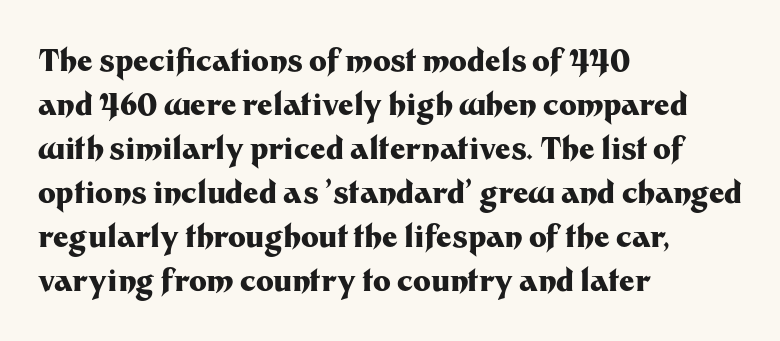
{"serif": "no", "italic": "no", "bold": "yes", "weight": "heavy", "width": "normal", "stroke_contrast": "medium", "x_height": "medium", "monospaced": "no", "underline": "no", "align": "left", "line_spacing": "normal", "line_spacing_ratio": 1.47, "letter_spacing": "normal", "letter_spacing_em": 0.0, "glyph_px": 30}
